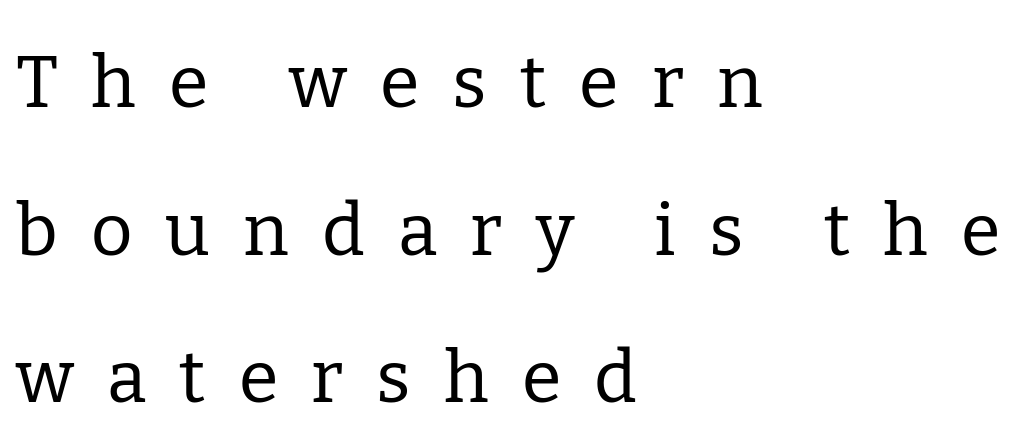
Spacing between characters has been opened up far beyond the box default. Vertical stems look standard width or narrower in stroke. Short and long lines alike share a common starting point at left. Italic? Not at all — the glyphs are vertical.
